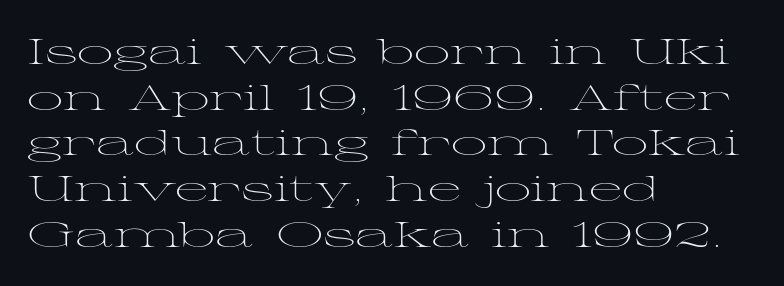
Ordinary non-slanted type is in use. This sample has the flowing, uneven cadence of proportional lettering. Check where the strokes stop: tiny serifs finish them off. The letters look calm and open, with moderate or lighter stems. Teacher's note: observe the even left margin — that is flush-left alignment.
